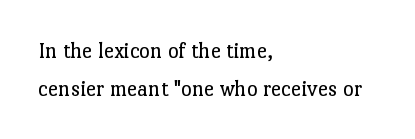
The image shows 23 px text type, upright; set left-aligned, normal line spacing (1.64x), normal letter spacing, not underlined.
